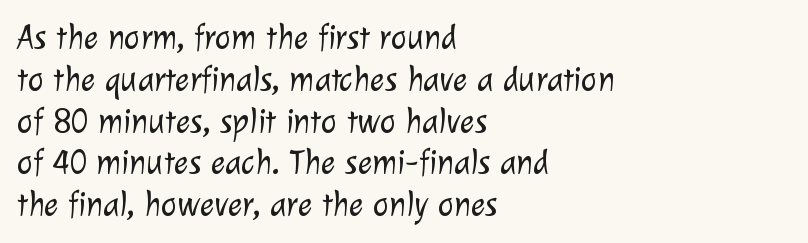
The image shows 34 px light sans-serif type; set left-aligned, line spacing 1.23x, normal letter spacing, not underlined; low stroke contrast and a medium x-height.
